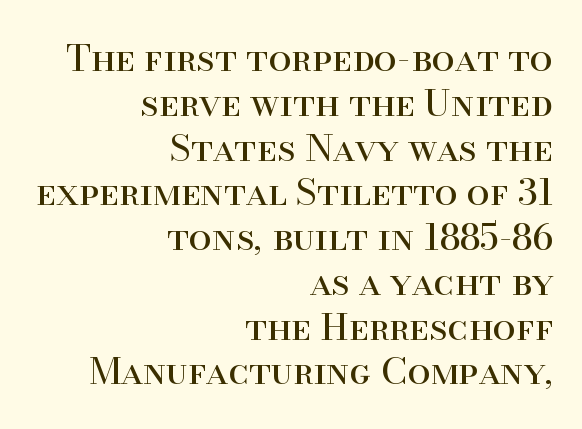
The typeface chosen for these lines features serifs. Compared with a flush-left layout, this one pins lines to the opposite, right side. Nothing unusual about the tracking: characters are spaced as the font intends. The space beneath each line is pristine and unruled.
